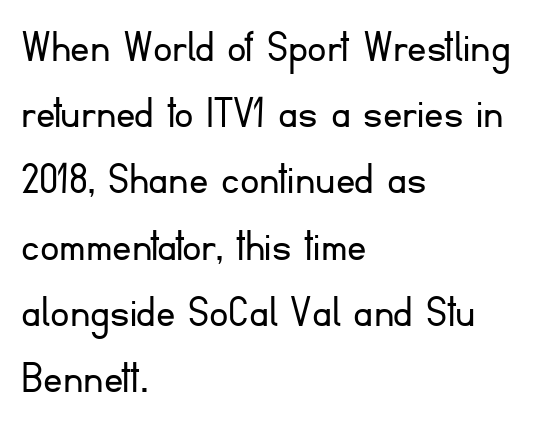
Stems and bowls with no extra thickness — not bold. The block of text has a typical density, with ordinary space between rows. I'd call this a sans setting — the letters go barefoot. The lettering holds an erect, upright posture throughout.
